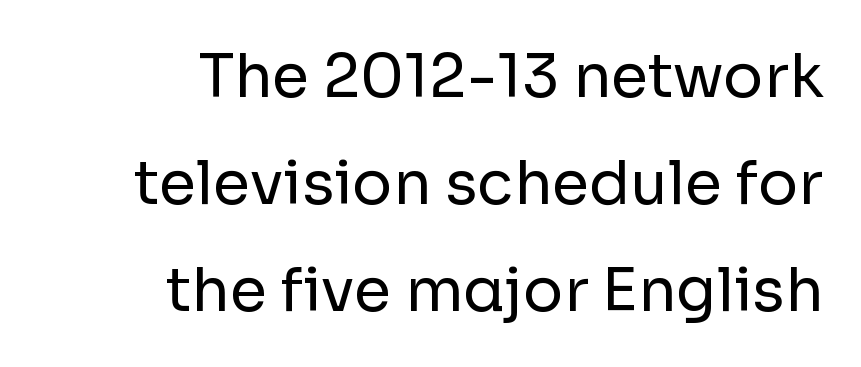
The strip under each line holds only bare page. Think of a printed novel: that variable character pitch is what you see here. This is roman type, the default non-slanted kind. The letters sit at their default tracking, neither squeezed nor spread.
